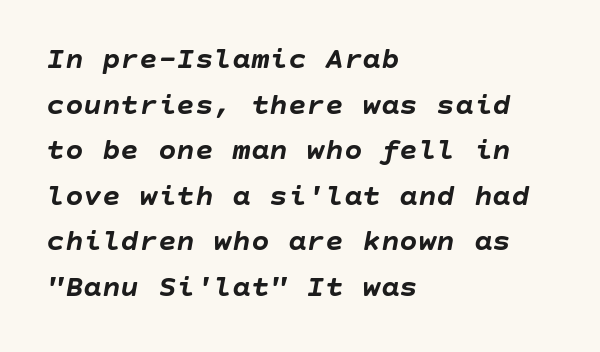
{"italic": "yes", "lean": "right", "slant_degrees": 10, "bold": "yes", "weight": "semibold", "width": "normal", "stroke_contrast": "low", "x_height": "large", "underline": "no", "align": "left", "line_spacing": "normal", "line_spacing_ratio": 1.47, "letter_spacing": "normal", "letter_spacing_em": 0.0, "glyph_px": 31}
